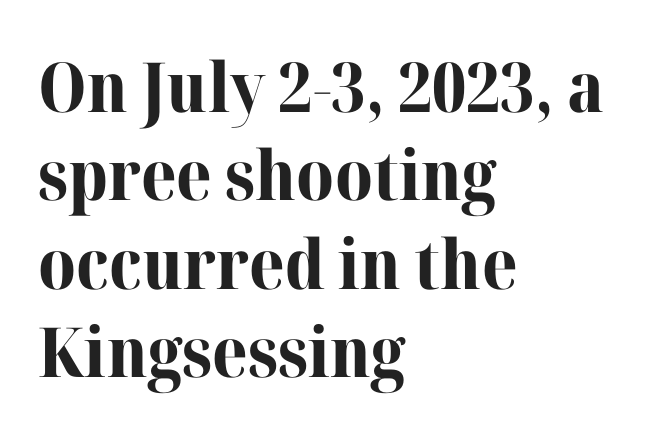
Q: Is the text bold? A: Yes.
Q: Is the text italic (slanted)? A: No, it is upright.
Q: Is the typeface a serif or a sans-serif typeface? A: Serif.
Q: Is the text underlined? A: No.
Q: How is the paragraph aligned? A: Left-aligned.
Q: Is the spacing between letters normal or unusually wide? A: Normal.
Q: Is the spacing between lines tight, normal or loose? A: Normal.
Q: Width (condensed, normal, or wide)? A: Normal.
Q: Stroke contrast? A: High.
Q: x-height? A: Medium.
Q: Monospaced? A: No.
